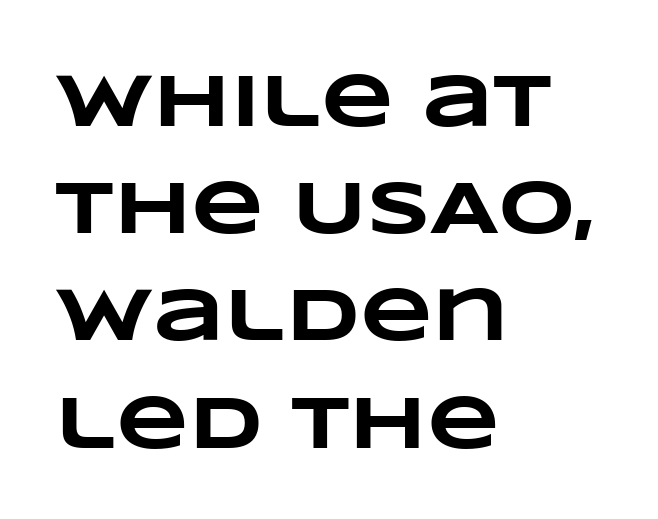
Q: Is the text bold? A: Yes.
Q: Is the text underlined? A: No.
Q: How is the paragraph aligned? A: Left-aligned.
Q: Is the spacing between letters normal or unusually wide? A: Normal.
Q: Is the spacing between lines tight, normal or loose? A: Normal.
Q: Width (condensed, normal, or wide)? A: Wide.
Q: Stroke contrast? A: Low.
Q: x-height? A: Large.
Q: Monospaced? A: No.
